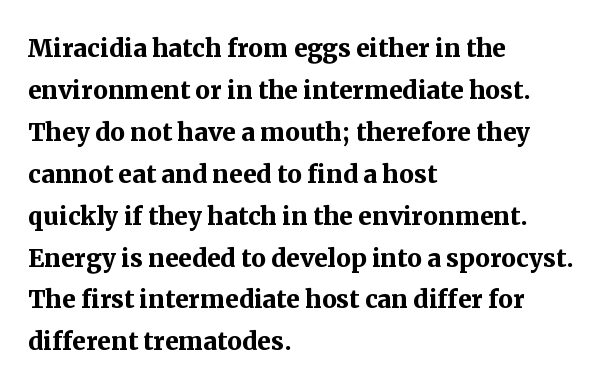
Q: Is the text bold? A: Yes.
Q: Is the text italic (slanted)? A: No, it is upright.
Q: Is the typeface a serif or a sans-serif typeface? A: Serif.
Q: Is the text underlined? A: No.
Q: How is the paragraph aligned? A: Left-aligned.
Q: Is the spacing between letters normal or unusually wide? A: Normal.
Q: Is the spacing between lines tight, normal or loose? A: Normal.
Q: Width (condensed, normal, or wide)? A: Normal.
Q: Stroke contrast? A: Medium.
Q: x-height? A: Medium.
Q: Monospaced? A: No.
